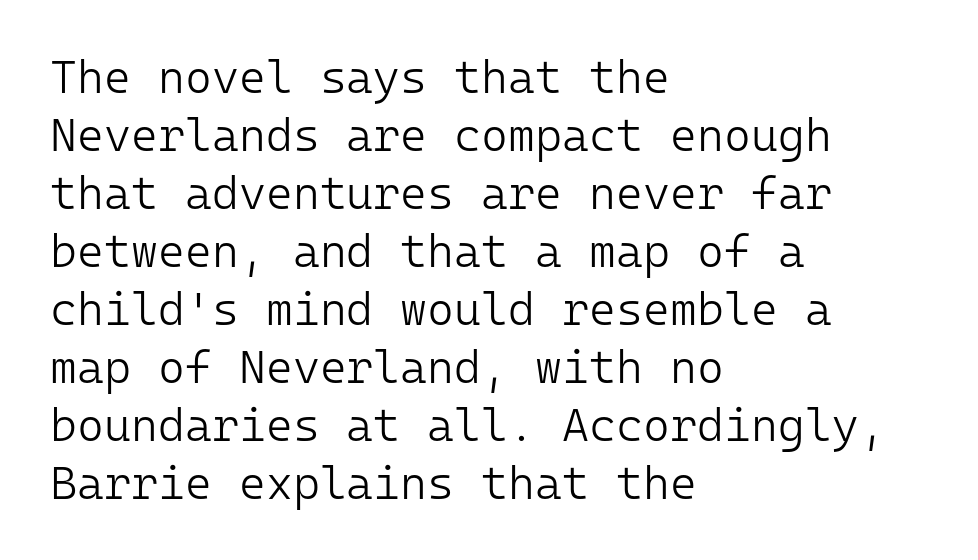
Q: Is the text bold? A: No.
Q: Is the text italic (slanted)? A: No, it is upright.
Q: Is the typeface a serif or a sans-serif typeface? A: Sans-serif.
Q: Is the text underlined? A: No.
Q: How is the paragraph aligned? A: Left-aligned.
Q: Is the spacing between letters normal or unusually wide? A: Normal.
Q: Is the spacing between lines tight, normal or loose? A: Normal.
Q: Width (condensed, normal, or wide)? A: Normal.
Q: Stroke contrast? A: Low.
Q: x-height? A: Medium.
Q: Monospaced? A: Yes.
